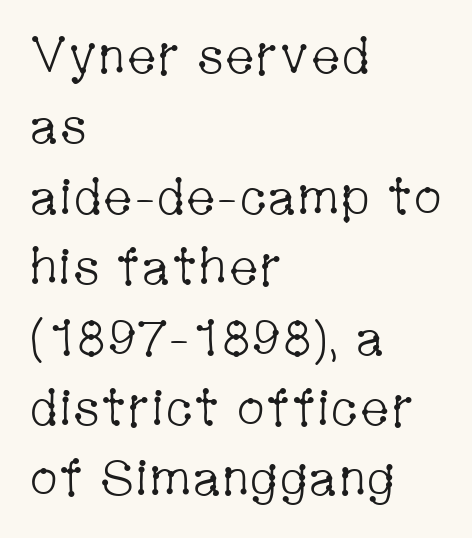
{"serif": "yes", "italic": "no", "bold": "no", "weight": "light", "width": "condensed", "stroke_contrast": "low", "x_height": "medium", "monospaced": "no", "underline": "no", "align": "left", "line_spacing": "normal", "line_spacing_ratio": 1.38, "letter_spacing": "normal", "letter_spacing_em": 0.0, "glyph_px": 51}
